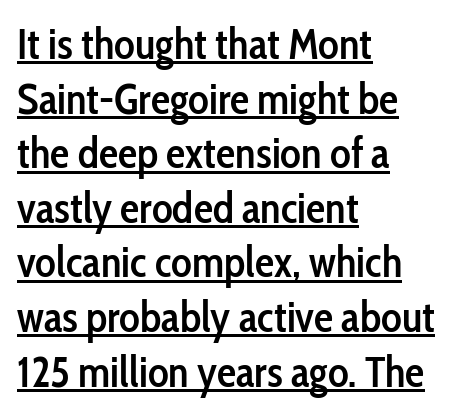
The lettering stays uniformly vertical, giving the passage a roman look. The paragraph has a hard left edge and a soft right edge. Reading down the column, the eye jumps a familiar distance to each next line. In designer terms, the underline attribute is active on this setting. Honestly, the letter spacing is just normal — you wouldn't notice it.
